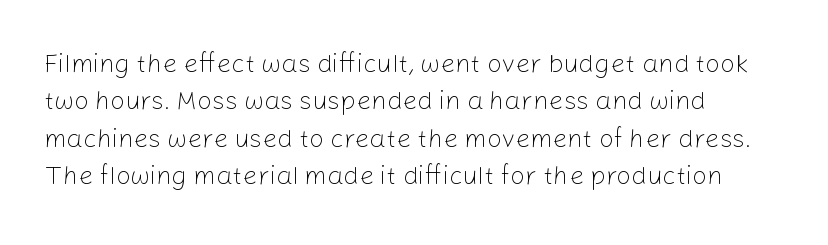
Q: Is the text bold? A: No.
Q: Is the text italic (slanted)? A: No, it is upright.
Q: Is the text underlined? A: No.
Q: How is the paragraph aligned? A: Left-aligned.
Q: Is the spacing between letters normal or unusually wide? A: Normal.
Q: Is the spacing between lines tight, normal or loose? A: Normal.
